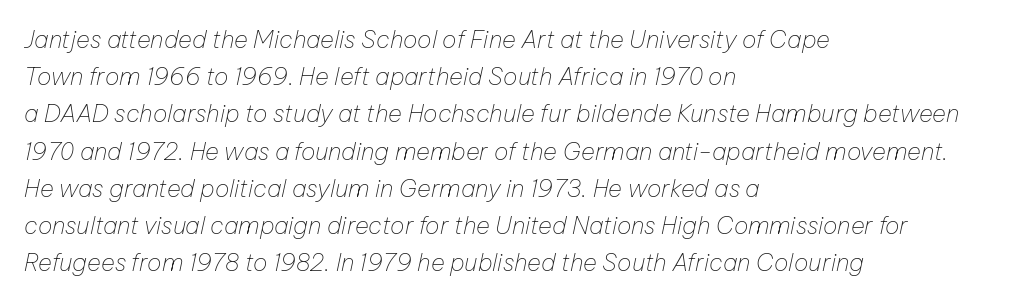
Any mark beneath the type? The region is blank. Glyph-to-glyph distance matches everyday printed text. Would a proofreader flag this as italicized? Yes. In CSS terms this would be text-align: left. Vertical spacing — default.
